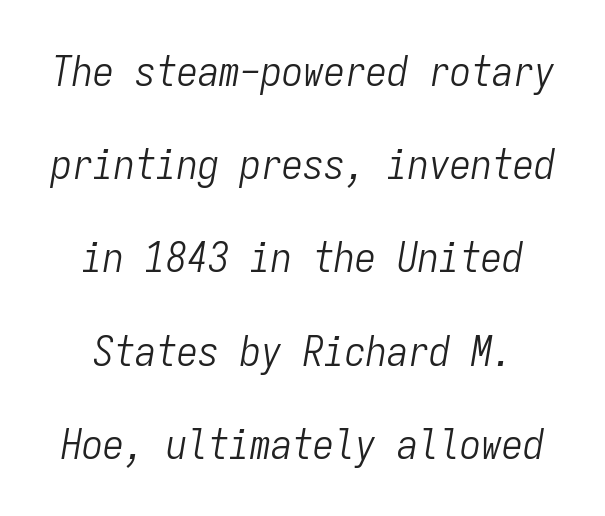
Glyph-to-glyph distance matches everyday printed text. The passage shown is not bold in any degree. Every character here occupies the same horizontal width, giving the sample a typewriter-like rhythm. Underlining? Definitely not there.
